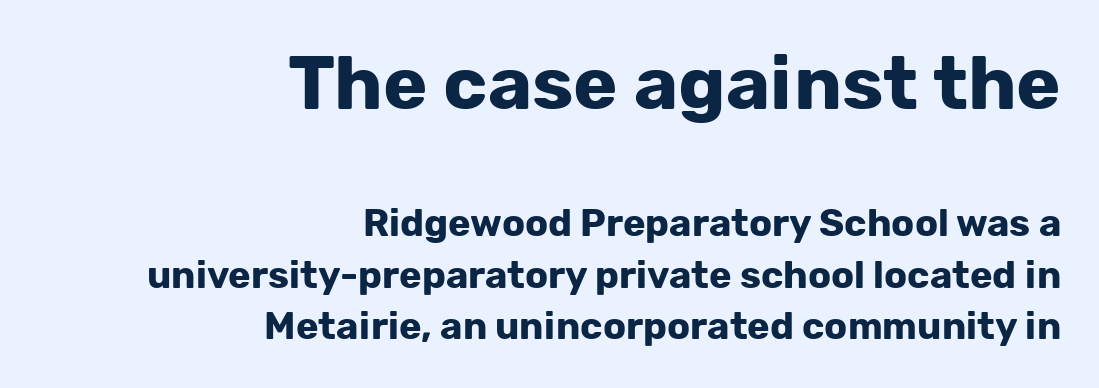
Summary of weight: heavy, a full bold. The words here are not underlined. This sample uses plain, unmodified letter spacing. Spacing verdict: proportional, widths tailored to each character.
